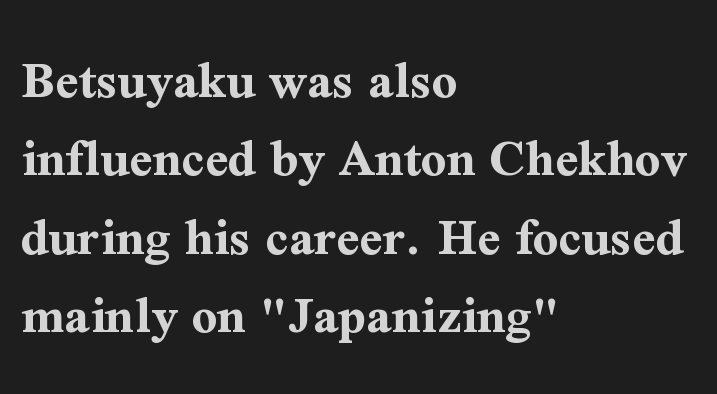
{"serif": "yes", "italic": "no", "bold": "yes", "weight": "bold", "width": "normal", "stroke_contrast": "medium", "x_height": "medium", "monospaced": "no", "underline": "no", "align": "left", "line_spacing": "normal", "line_spacing_ratio": 1.4, "letter_spacing": "normal", "letter_spacing_em": 0.0, "glyph_px": 56}
